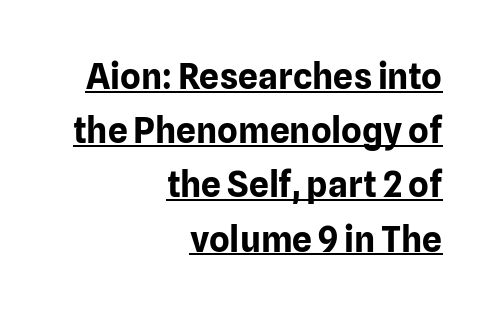
The image shows 35 px bold sans-serif type, upright; set right-aligned, normal line spacing (1.55x), normal letter spacing, underlined; low stroke contrast and a medium x-height.
